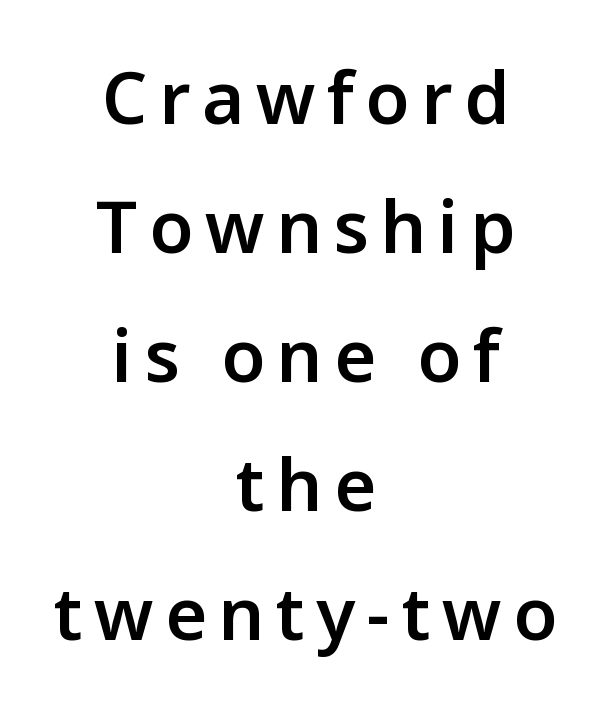
{"serif": "no", "italic": "no", "bold": "semi", "weight": "semibold", "width": "normal", "stroke_contrast": "low", "x_height": "medium", "monospaced": "no", "underline": "no", "align": "center", "line_spacing_ratio": 1.79, "glyph_px": 72}
